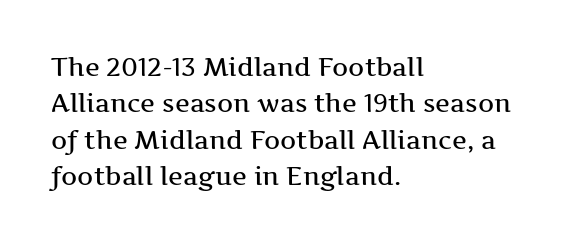
Plain, unruled lines of type. The type is set solid horizontally, with unmodified tracking. Tall strokes in this sample are plumb rather than angled. Regarding leading, the lines here are spaced in the standard way.
